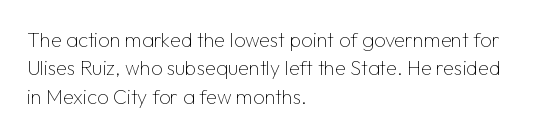
The image shows 20 px text type, upright; set left-aligned, normal line spacing (1.42x), normal letter spacing, not underlined.
